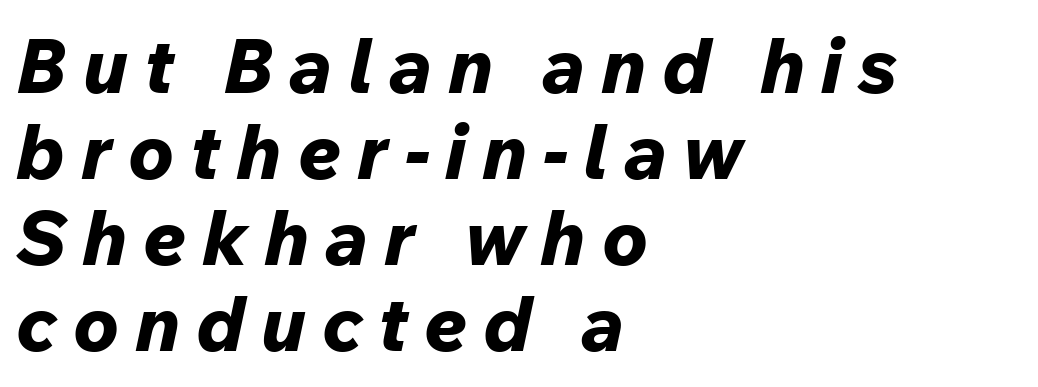
The setting favours the left margin, as ordinary paragraphs usually do. Do the characters align in a grid? No, the font is proportional. The letters are bold, with thick, heavy strokes. The horizontal fit of the characters is loose and conspicuously gappy. A typesetter would call this leading minimal, almost set solid. The zone under the glyphs is completely vacant.
